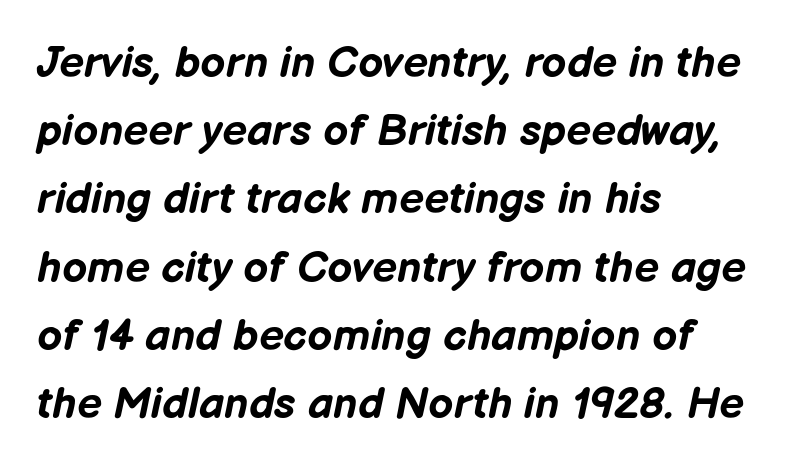
Q: Is the text bold? A: Yes.
Q: Is the text italic (slanted)? A: Yes, it leans right by about 12 degrees.
Q: Is the text underlined? A: No.
Q: How is the paragraph aligned? A: Left-aligned.
Q: Is the spacing between letters normal or unusually wide? A: Normal.
Q: Is the spacing between lines tight, normal or loose? A: Normal.
Q: Width (condensed, normal, or wide)? A: Normal.
Q: Stroke contrast? A: Low.
Q: x-height? A: Medium.
Q: Monospaced? A: No.
